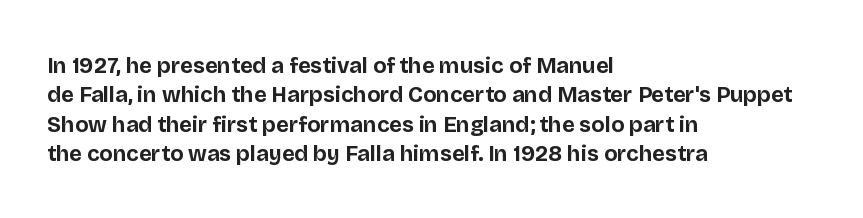
Q: Is the text bold? A: Yes.
Q: Is the text italic (slanted)? A: No, it is upright.
Q: Is the text underlined? A: No.
Q: How is the paragraph aligned? A: Left-aligned.
Q: Is the spacing between letters normal or unusually wide? A: Normal.
Q: Is the spacing between lines tight, normal or loose? A: Normal.
